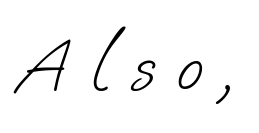
Q: Is the text bold? A: No.
Q: Is the typeface a serif or a sans-serif typeface? A: Sans-serif.
Q: Is the text underlined? A: No.
Q: Is the spacing between letters normal or unusually wide? A: Unusually wide.
Q: Width (condensed, normal, or wide)? A: Normal.
Q: Stroke contrast? A: Low.
Q: x-height? A: Small.
Q: Monospaced? A: No.
